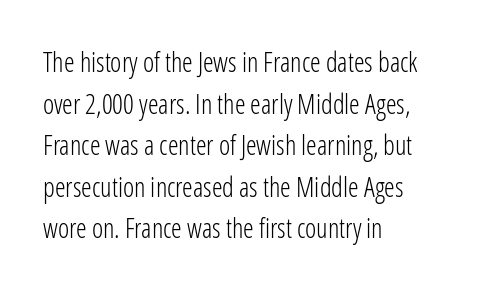
{"italic": "no", "bold": "no", "underline": "no", "align": "left", "line_spacing": "normal", "line_spacing_ratio": 1.54, "letter_spacing": "normal", "letter_spacing_em": 0.0, "glyph_px": 27}
